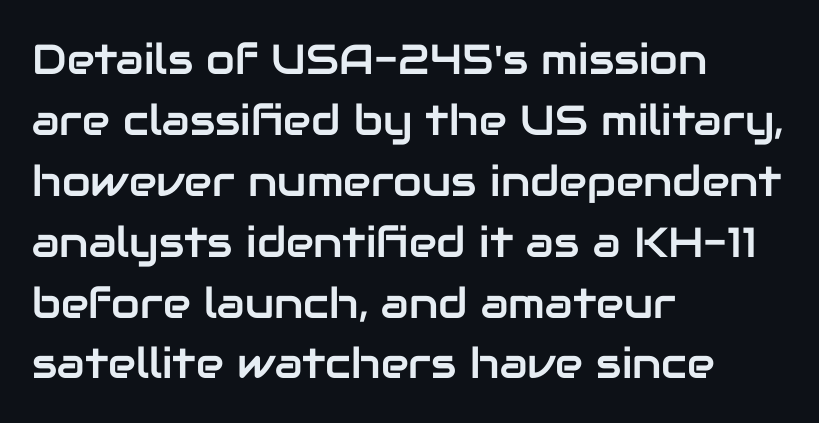
Only glyphs here, with clear space below each row. These lines are rendered in a variable-pitch font. The paragraph has a hard left edge and a soft right edge. Tall strokes in this sample are plumb rather than angled. Stroke terminals: plain, sans-serif.
